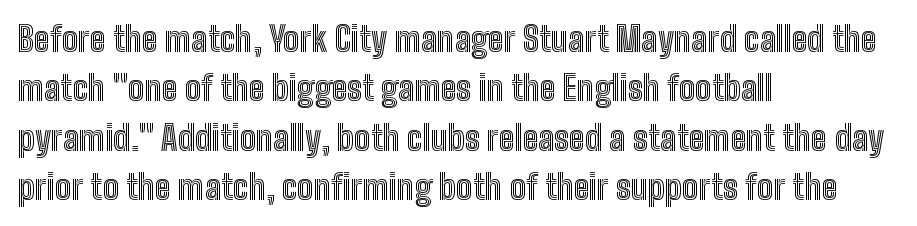
Q: Is the text italic (slanted)? A: No, it is upright.
Q: Is the text underlined? A: No.
Q: How is the paragraph aligned? A: Left-aligned.
Q: Is the spacing between letters normal or unusually wide? A: Normal.
Q: Is the spacing between lines tight, normal or loose? A: Normal.
Q: Width (condensed, normal, or wide)? A: Condensed.
Q: x-height? A: Medium.
Q: Monospaced? A: No.
